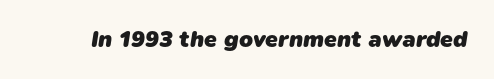
The image shows 23 px bold type; set normal letter spacing, not underlined.
